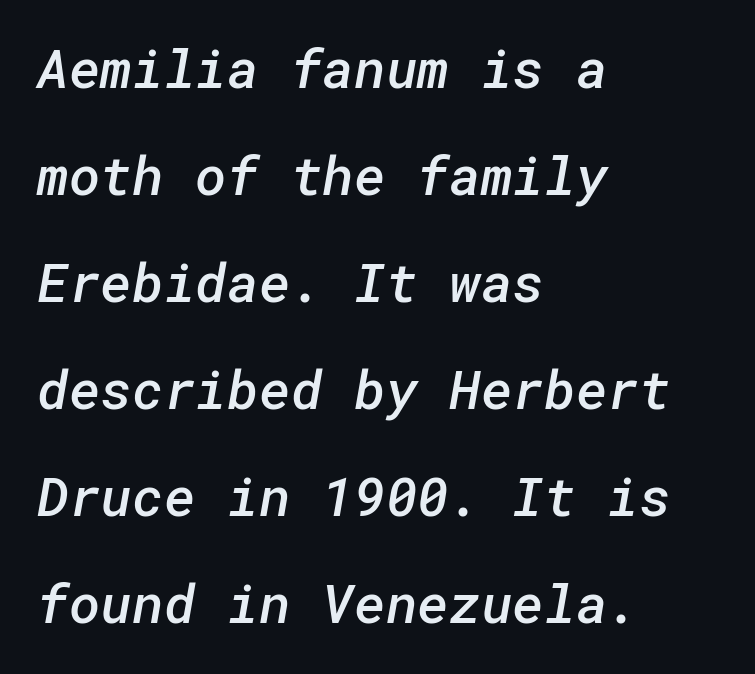
Q: Is the text bold? A: Semi-bold.
Q: Is the typeface a serif or a sans-serif typeface? A: Sans-serif.
Q: Is the text underlined? A: No.
Q: How is the paragraph aligned? A: Left-aligned.
Q: Is the spacing between letters normal or unusually wide? A: Normal.
Q: Is the spacing between lines tight, normal or loose? A: Loose.
Q: Width (condensed, normal, or wide)? A: Normal.
Q: Stroke contrast? A: Low.
Q: x-height? A: Medium.
